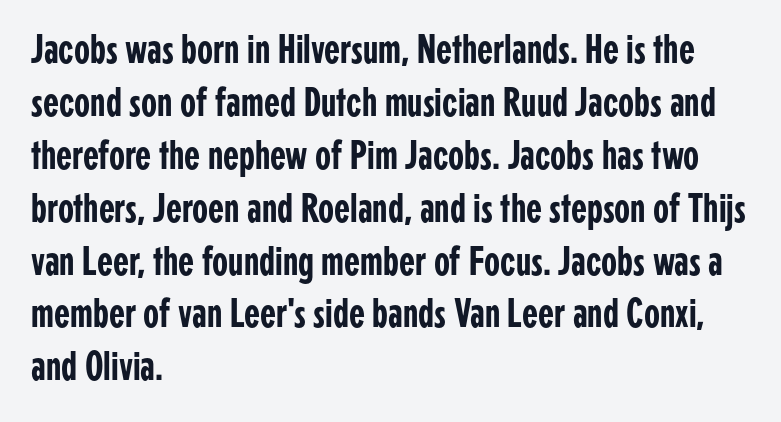
{"serif": "no", "italic": "no", "width": "condensed", "stroke_contrast": "low", "x_height": "medium", "monospaced": "no", "underline": "no", "align": "left", "line_spacing": "normal", "line_spacing_ratio": 1.29, "letter_spacing": "normal", "letter_spacing_em": 0.0, "glyph_px": 41}
